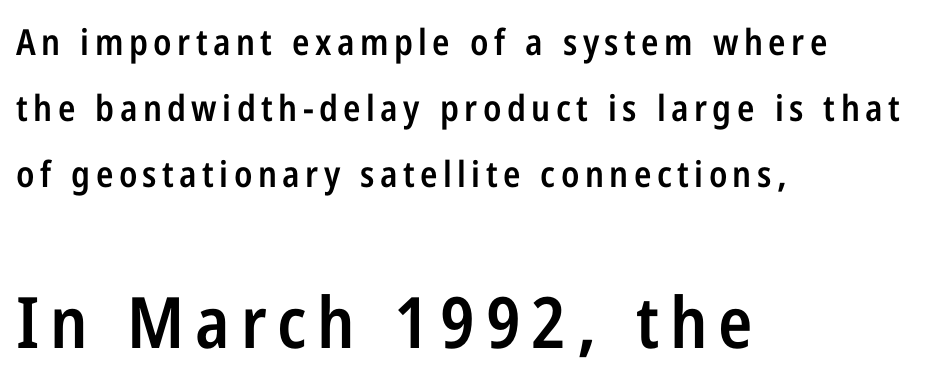
Reading down the block, your eye returns to a fixed left position each line. Letterform terminals end flat and unadorned throughout the passage. In this sample the second text group is rendered at the bigger scale. Every stem runs plumb, perpendicular to the baseline. Nobody drew a line under any word here.
